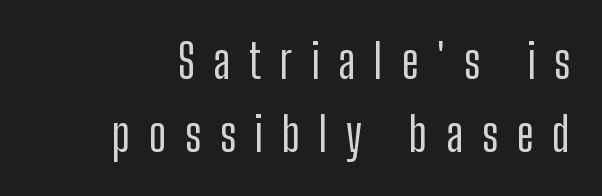
{"serif": "no", "italic": "no", "width": "condensed", "stroke_contrast": "low", "x_height": "medium", "monospaced": "no", "underline": "no", "line_spacing": "normal", "line_spacing_ratio": 1.56, "letter_spacing": "wide", "letter_spacing_em": 0.4, "glyph_px": 47}
